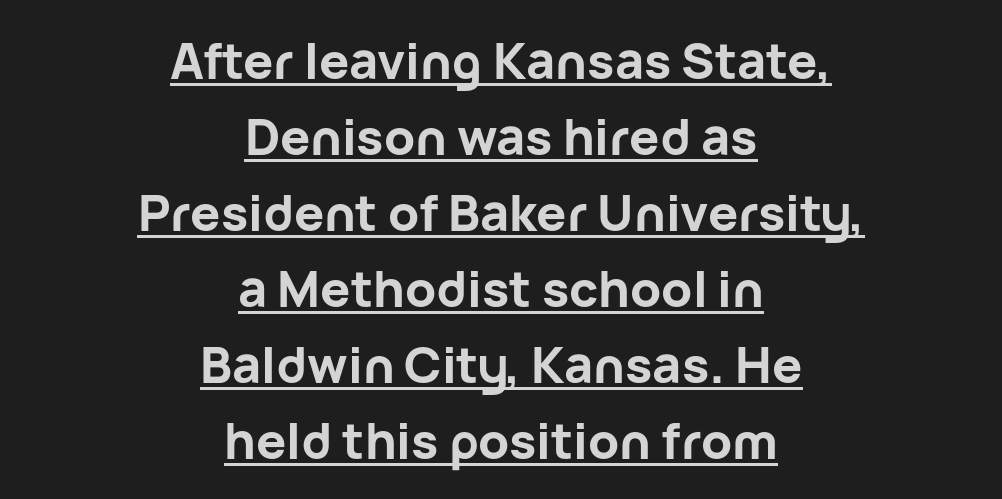
The image shows 50 px bold sans-serif type, upright; set centered, normal line spacing (1.52x), normal letter spacing, underlined; low stroke contrast and a medium x-height.
